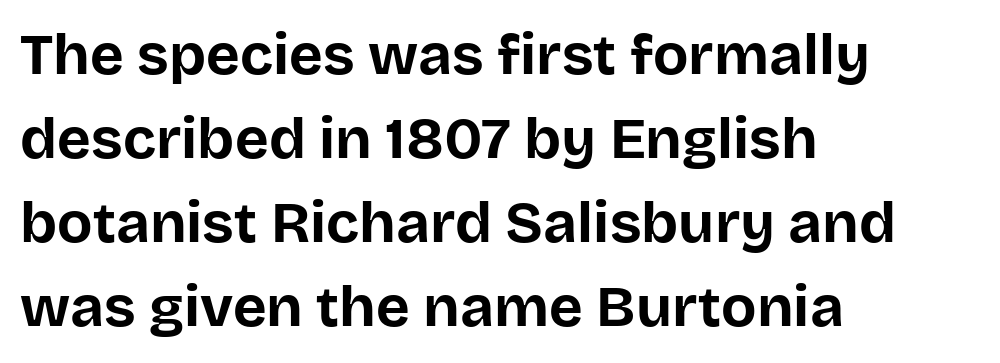
Notice how the stems are strictly vertical — no italics here. What's the leading like? Ordinary, nothing unusual. As a designer I'd log this as weight 700, bold. Type style note: lacks serifs. Tracking here is standard; glyphs follow each other at the usual distance.
